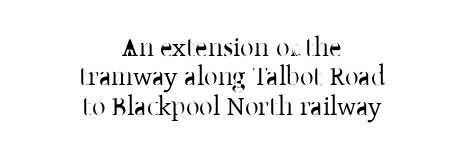
Is the block centered? Yes — each line is placed symmetrically about the middle. Notice how the stems are strictly vertical — no italics here. The passage shown stacks its lines with hardly any gap. Unmarked baselines from the first word to the last.
